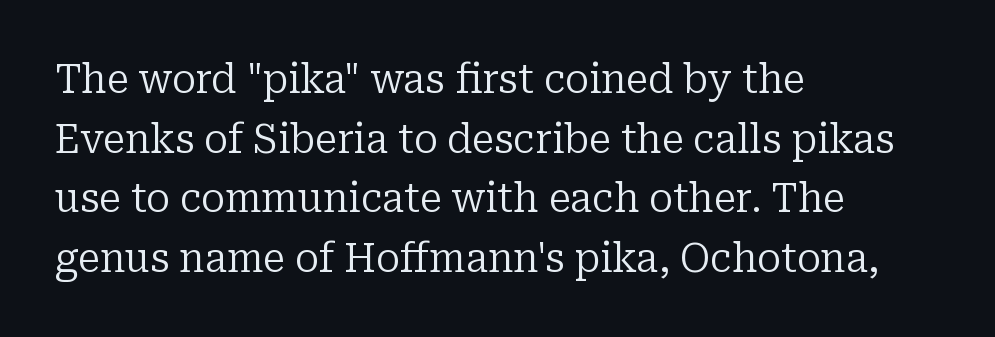
{"serif": "yes", "italic": "no", "bold": "no", "weight": "regular", "width": "normal", "stroke_contrast": "low", "x_height": "medium", "monospaced": "no", "underline": "no", "align": "left", "line_spacing": "normal", "line_spacing_ratio": 1.49, "letter_spacing": "normal", "letter_spacing_em": 0.0, "glyph_px": 40}
